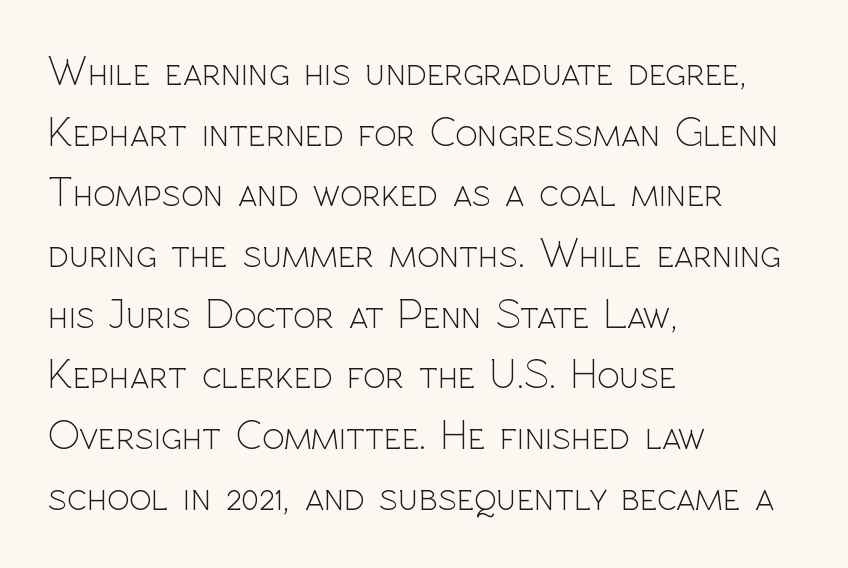
{"serif": "no", "italic": "no", "bold": "no", "weight": "light", "width": "normal", "x_height": "medium", "monospaced": "no", "underline": "no", "align": "left", "line_spacing": "normal", "line_spacing_ratio": 1.48, "letter_spacing": "normal", "letter_spacing_em": 0.0, "glyph_px": 41}
